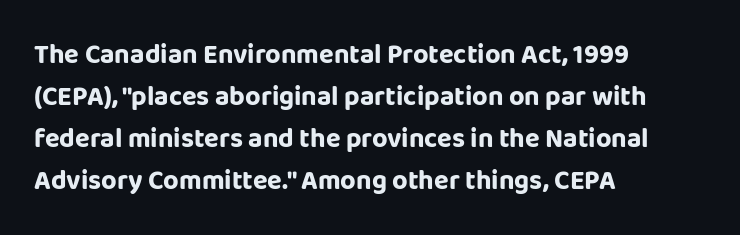
The image shows 27 px bold type, upright; set left-aligned, normal line spacing (1.56x), normal letter spacing, not underlined.
